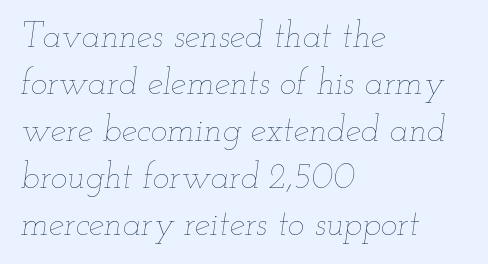
Q: Is the text bold? A: No.
Q: Is the text italic (slanted)? A: Yes, it leans right by about 12 degrees.
Q: Is the text underlined? A: No.
Q: How is the paragraph aligned? A: Left-aligned.
Q: Is the spacing between letters normal or unusually wide? A: Normal.
Q: Is the spacing between lines tight, normal or loose? A: Normal.
Q: Width (condensed, normal, or wide)? A: Wide.
Q: Stroke contrast? A: Low.
Q: x-height? A: Small.
Q: Monospaced? A: No.
